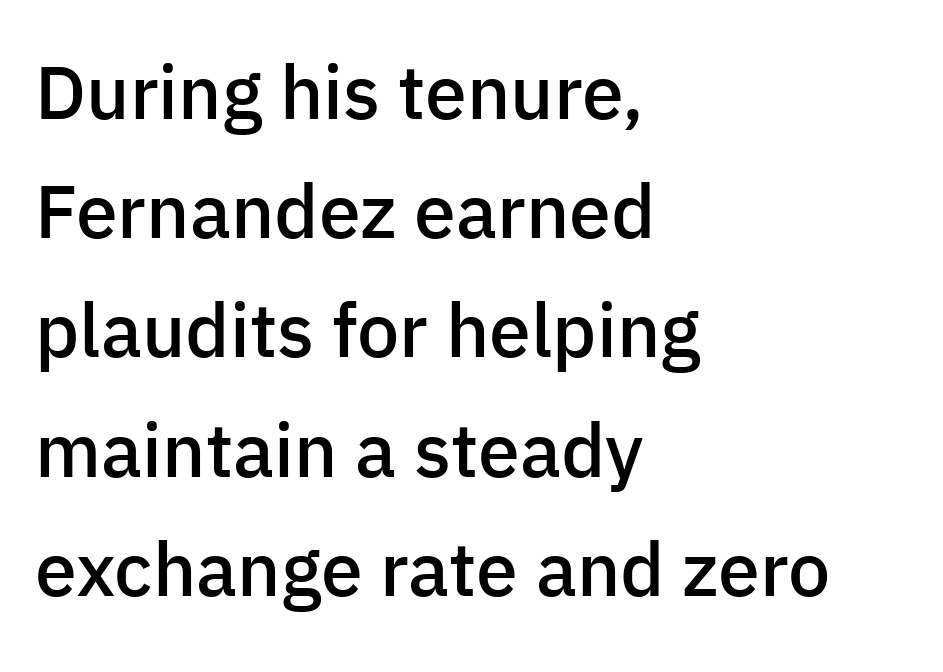
{"serif": "no", "italic": "no", "bold": "semi", "weight": "semibold", "width": "normal", "stroke_contrast": "low", "x_height": "medium", "monospaced": "no", "underline": "no", "align": "left", "line_spacing": "normal", "line_spacing_ratio": 1.59, "letter_spacing": "normal", "letter_spacing_em": 0.0, "glyph_px": 75}
